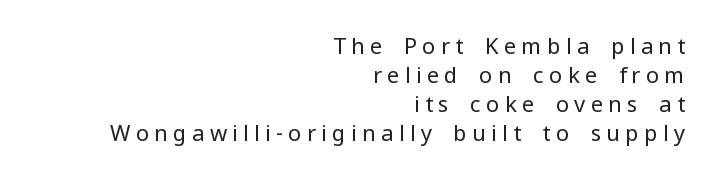
Weight class: somewhere from thin through regular. If you drew a line through each stem, it would be perfectly vertical. There is plenty of visible air inserted between adjacent glyphs. In terms of leading, this rendering sits right in the middle.
